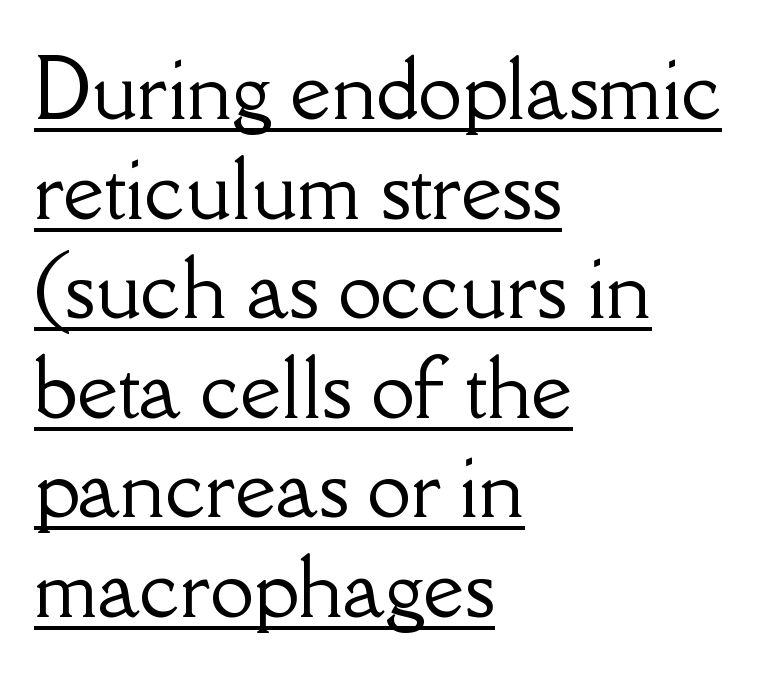
Q: Is the text italic (slanted)? A: No, it is upright.
Q: Is the typeface a serif or a sans-serif typeface? A: Serif.
Q: Is the text underlined? A: Yes.
Q: How is the paragraph aligned? A: Left-aligned.
Q: Is the spacing between letters normal or unusually wide? A: Normal.
Q: Is the spacing between lines tight, normal or loose? A: Normal.
Q: Width (condensed, normal, or wide)? A: Normal.
Q: Stroke contrast? A: Low.
Q: x-height? A: Small.
Q: Monospaced? A: No.
